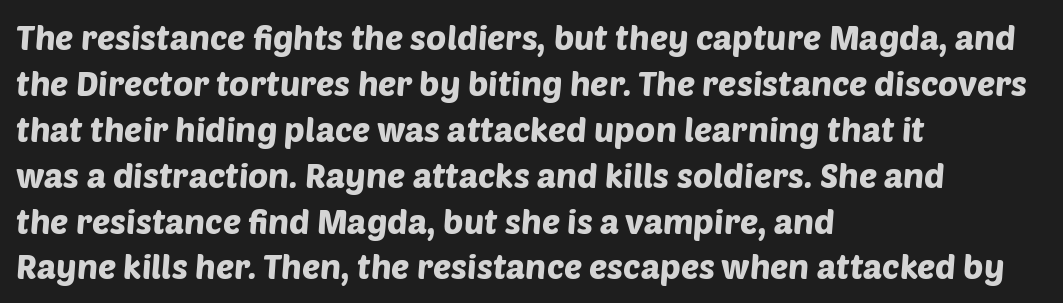
The image shows 34 px sans-serif type; set left-aligned, normal line spacing (1.35x), normal letter spacing, not underlined; low stroke contrast and a large x-height.
